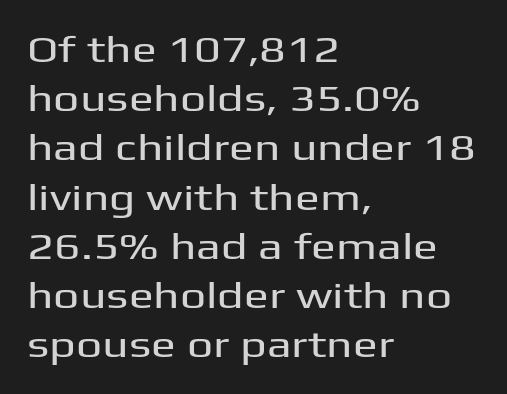
Q: Is the text italic (slanted)? A: No, it is upright.
Q: Is the typeface a serif or a sans-serif typeface? A: Sans-serif.
Q: Is the text underlined? A: No.
Q: How is the paragraph aligned? A: Left-aligned.
Q: Is the spacing between letters normal or unusually wide? A: Normal.
Q: Is the spacing between lines tight, normal or loose? A: Normal.
Q: Width (condensed, normal, or wide)? A: Wide.
Q: Stroke contrast? A: Medium.
Q: x-height? A: Medium.
Q: Monospaced? A: No.
